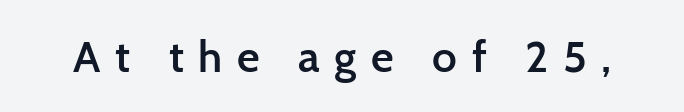
The rendering uses natural spacing where letterforms have individual widths. The string is rendered with underlining switched off. Upright lettering throughout. Every letter is mildly thick-stroked: semibold rather than bold. Each letter's strokes conclude bluntly, with no projecting serifs.
